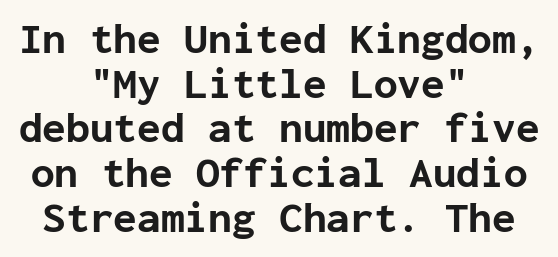
The image shows 43 px bold sans-serif type, upright, monospaced; set centered, tight line spacing (1.04x), normal letter spacing, not underlined; low stroke contrast and a medium x-height.
